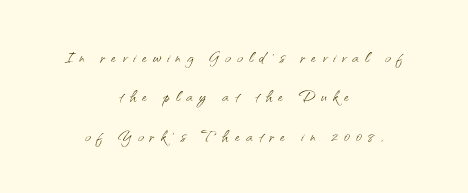
The image shows 21 px text type; set centered, line spacing 1.87x, unusually wide letter spacing (+0.3 em), not underlined.
